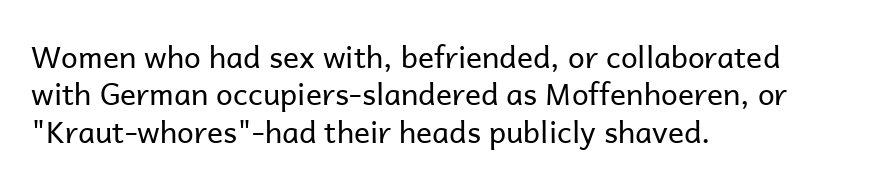
The image shows 30 px regular-weight sans-serif type, upright; set left-aligned, normal line spacing (1.25x), normal letter spacing, not underlined; low stroke contrast and a medium x-height.
